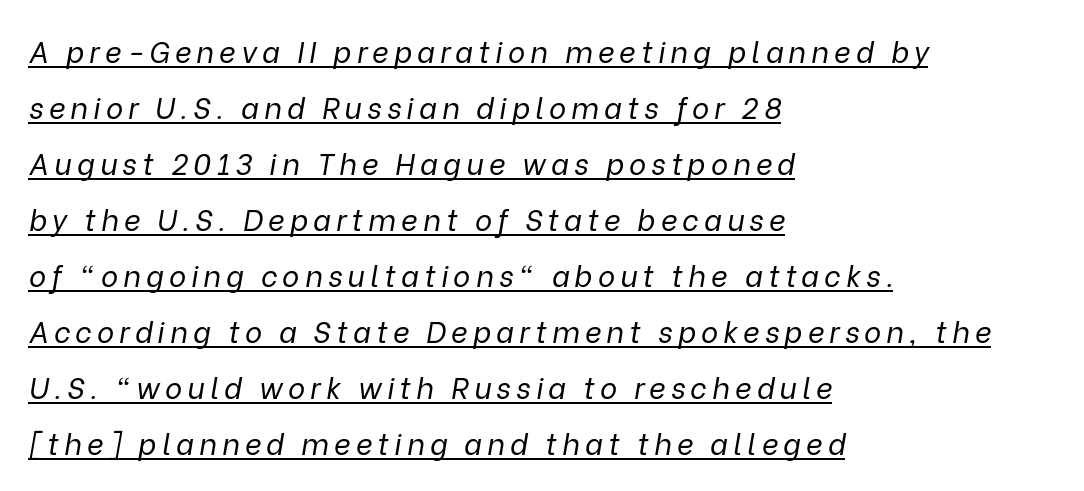
{"italic": "yes", "lean": "right", "slant_degrees": 9, "bold": "no", "weight": "regular", "width": "normal", "stroke_contrast": "low", "x_height": "medium", "monospaced": "no", "underline": "yes", "align": "left", "line_spacing": "loose", "line_spacing_ratio": 1.93, "glyph_px": 29}
